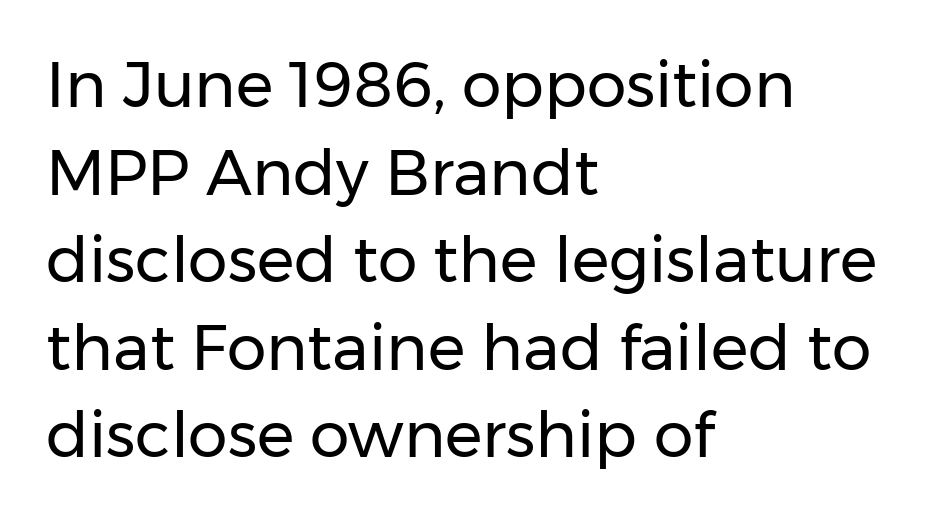
The image shows 63 px regular-weight sans-serif type, upright; set left-aligned, normal line spacing (1.39x), normal letter spacing, not underlined; low stroke contrast and a medium x-height.
